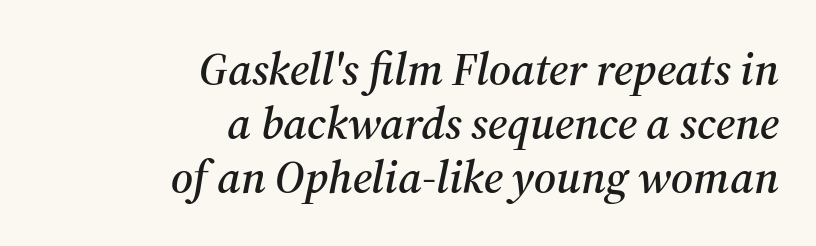
Q: Is the text italic (slanted)? A: Yes, it leans right by about 12 degrees.
Q: Is the typeface a serif or a sans-serif typeface? A: Serif.
Q: Is the text underlined? A: No.
Q: How is the paragraph aligned? A: Right-aligned.
Q: Is the spacing between letters normal or unusually wide? A: Normal.
Q: Width (condensed, normal, or wide)? A: Normal.
Q: Stroke contrast? A: Medium.
Q: x-height? A: Medium.
Q: Monospaced? A: No.
